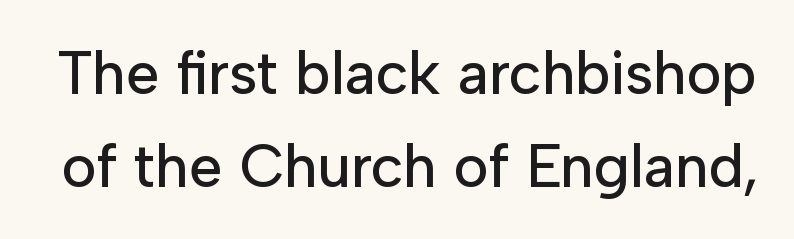
{"serif": "no", "italic": "no", "width": "normal", "stroke_contrast": "low", "x_height": "medium", "monospaced": "no", "underline": "no", "line_spacing": "normal", "line_spacing_ratio": 1.55, "letter_spacing": "normal", "letter_spacing_em": 0.0, "glyph_px": 60}
